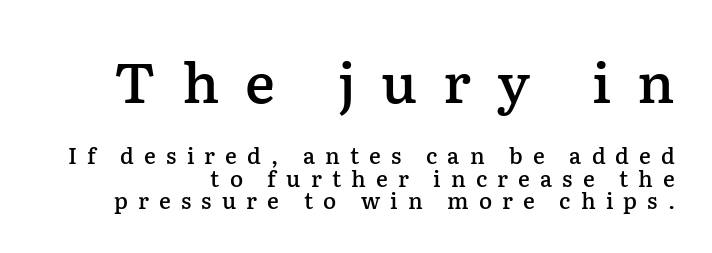
{"serif": "yes", "italic": "no", "bold": "semi", "weight": "semibold", "width": "normal", "stroke_contrast": "low", "x_height": "medium", "monospaced": "no", "underline": "no", "align": "right", "line_spacing": "tight", "line_spacing_ratio": 1.01, "letter_spacing": "wide", "letter_spacing_em": 0.46, "larger_block": "first", "size_ratio": 2.55, "glyph_px": 56}
